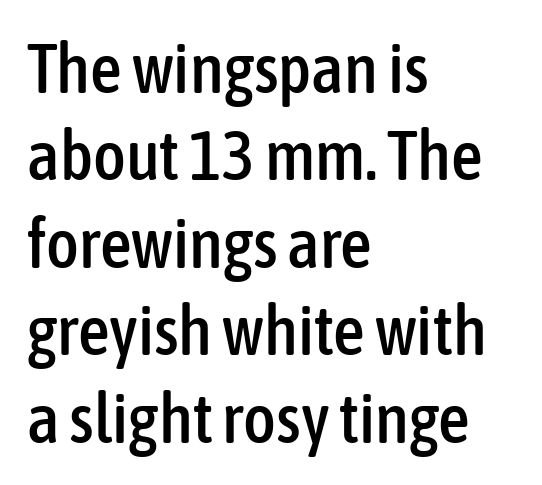
{"serif": "no", "italic": "no", "width": "condensed", "stroke_contrast": "low", "x_height": "medium", "monospaced": "no", "underline": "no", "align": "left", "line_spacing": "normal", "line_spacing_ratio": 1.25, "letter_spacing": "normal", "letter_spacing_em": 0.0, "glyph_px": 70}
